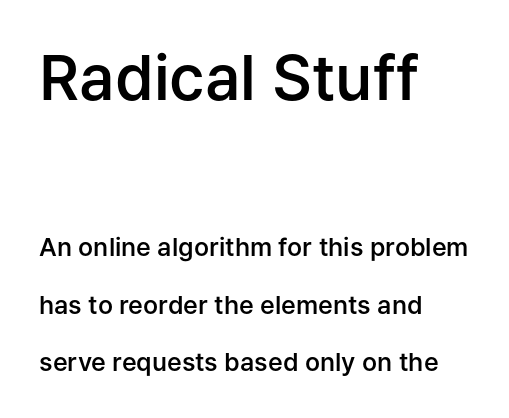
Underline: absent. The letters advance in unequal steps, a hallmark of proportional type. The typography opts for an upright posture over an oblique one. Between these two stacked blocks, the higher one wins on size. Nope, no serifs anywhere on these letters. Whoever set this chose breathing room over compactness in the vertical rhythm.
